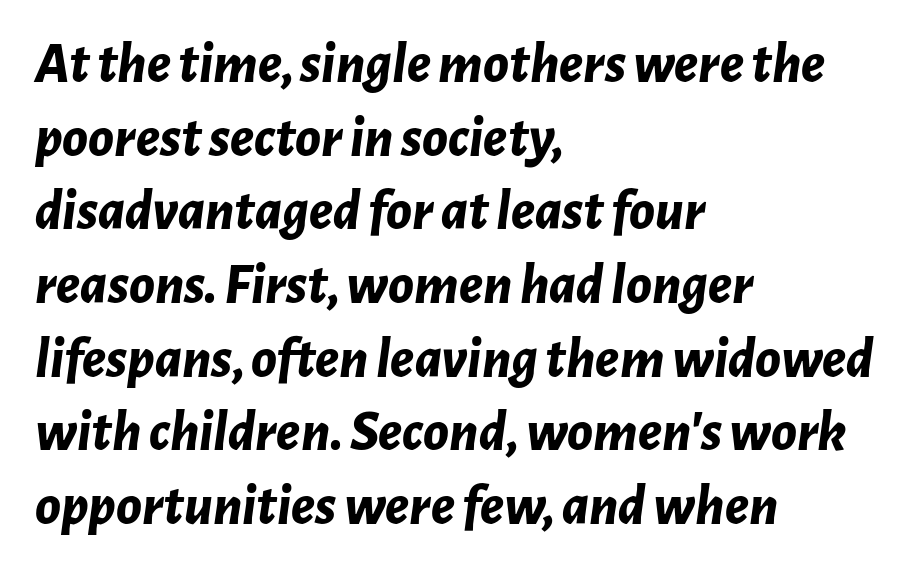
Every letter is thick-stroked: bold, no question. Students, note that the glyphs here touch the page at normal intervals. The passage shown is not underscored anywhere. This is oblique type, the kind used for emphasis or titles. One glance says typical: line gaps are just what's usual. This sample has the flowing, uneven cadence of proportional lettering.
